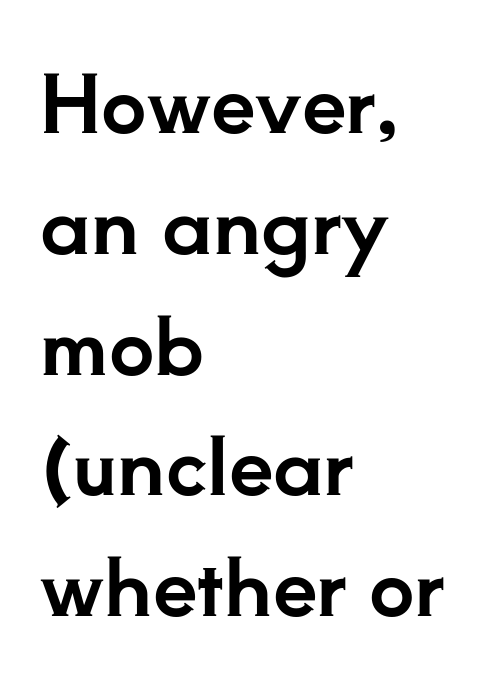
The image shows 80 px serif type, upright; set left-aligned, normal line spacing (1.51x), normal letter spacing, not underlined; low stroke contrast and a small x-height.
